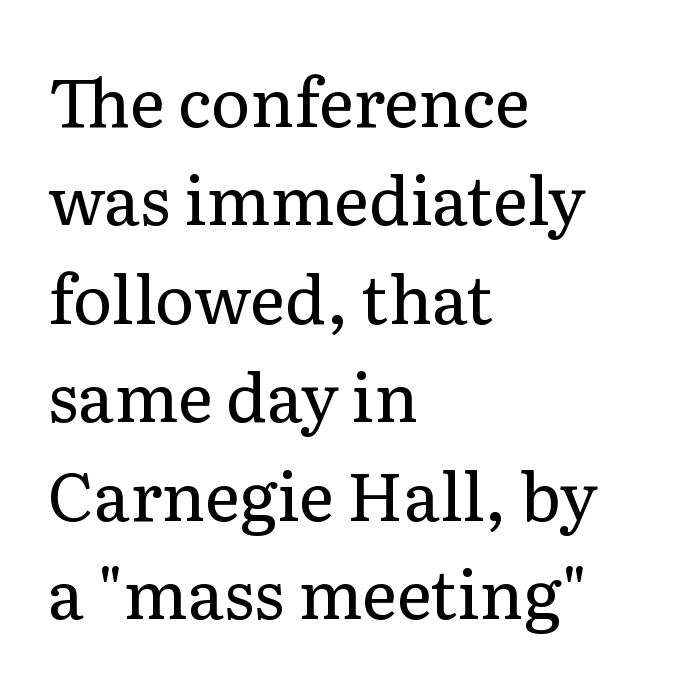
The line-height multiplier appears to be the usual default. Nothing unusual about the tracking: characters are spaced as the font intends. The rag falls on the right side of this text block. Looks like regular typesetting: each glyph gets only the width it needs. Type without underlining.
